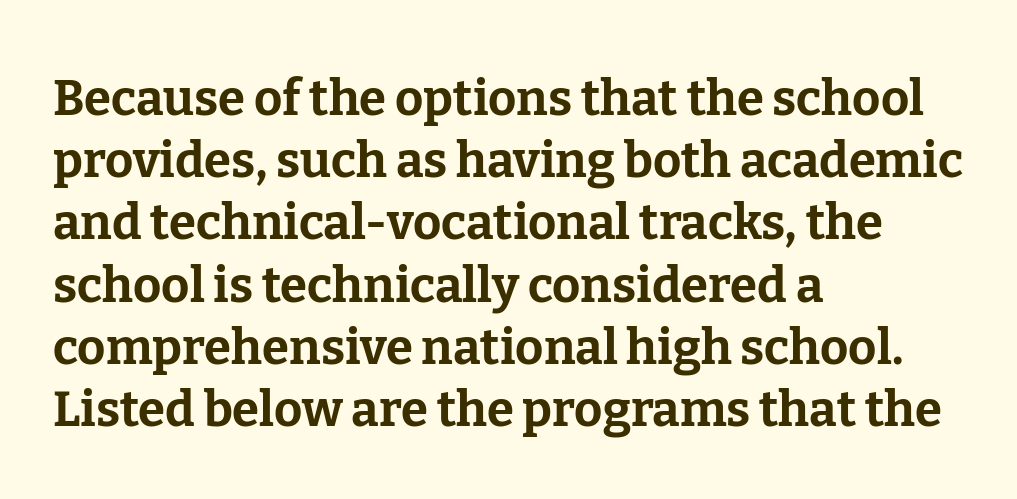
{"serif": "yes", "italic": "no", "bold": "yes", "weight": "bold", "width": "normal", "stroke_contrast": "low", "x_height": "medium", "monospaced": "no", "underline": "no", "align": "left", "line_spacing": "normal", "line_spacing_ratio": 1.27, "letter_spacing": "normal", "letter_spacing_em": 0.0, "glyph_px": 49}
